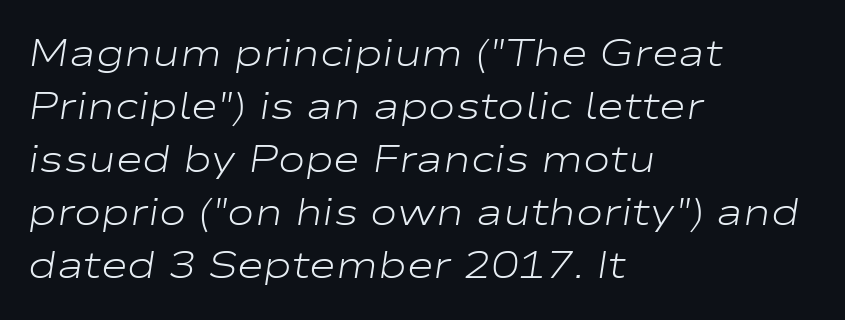
Q: Is the text bold? A: No.
Q: Is the text italic (slanted)? A: Yes, it leans right by about 9 degrees.
Q: Is the text underlined? A: No.
Q: How is the paragraph aligned? A: Left-aligned.
Q: Is the spacing between letters normal or unusually wide? A: Normal.
Q: Is the spacing between lines tight, normal or loose? A: Normal.
Q: Width (condensed, normal, or wide)? A: Wide.
Q: Stroke contrast? A: Low.
Q: x-height? A: Medium.
Q: Monospaced? A: No.
